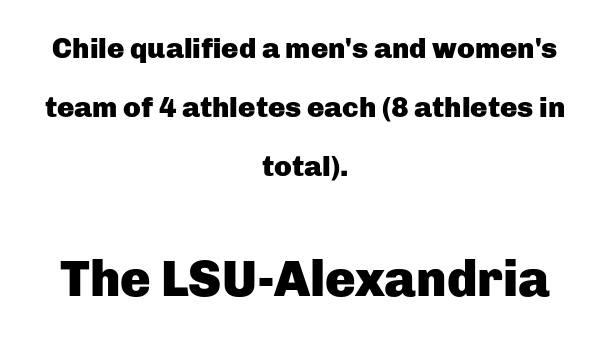
Q: Is the text bold? A: Yes.
Q: Is the text italic (slanted)? A: No, it is upright.
Q: Is the typeface a serif or a sans-serif typeface? A: Sans-serif.
Q: Is the text underlined? A: No.
Q: How is the paragraph aligned? A: Centered.
Q: Is the spacing between letters normal or unusually wide? A: Normal.
Q: Is the spacing between lines tight, normal or loose? A: Loose.
Q: Which block of text is set in a larger size, the first (top) or the second (bottom)? A: The second (bottom) one.
Q: Width (condensed, normal, or wide)? A: Normal.
Q: Stroke contrast? A: Low.
Q: x-height? A: Medium.
Q: Monospaced? A: No.
